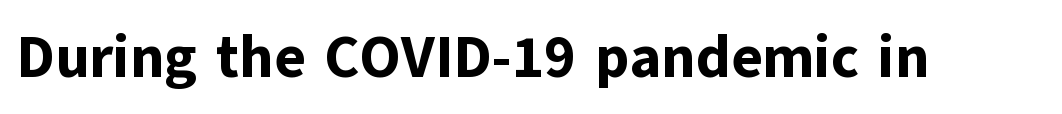
The image shows 59 px bold sans-serif type, upright; set normal letter spacing, not underlined; low stroke contrast and a medium x-height.
